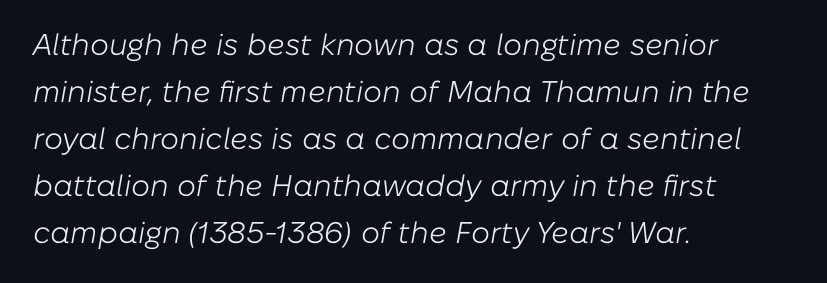
Leading matches the norm, producing a regular column. Letter spacing: default. Looks like regular typesetting: each glyph gets only the width it needs. If you drew a ruler down the left edge, every line would touch it. The glyphs look as if they've been sheared to an angle. The characters are drawn with everyday or finer stroke widths.
